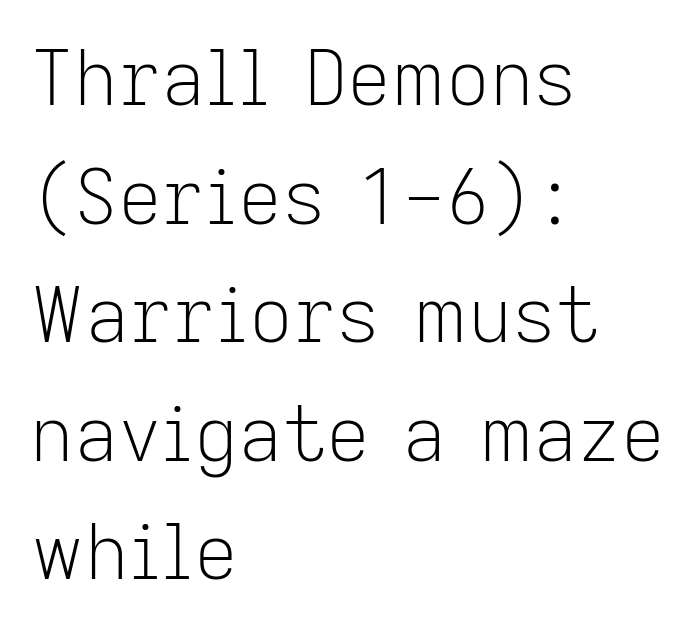
Is this a heavy cut? Hardly; it is regular or lighter. The rendering anchors every line to the left-hand side. The face used here is proportionally spaced, like ordinary book or web type. A bare baseline throughout the passage. This block has exactly the height ordinary leading produces.
